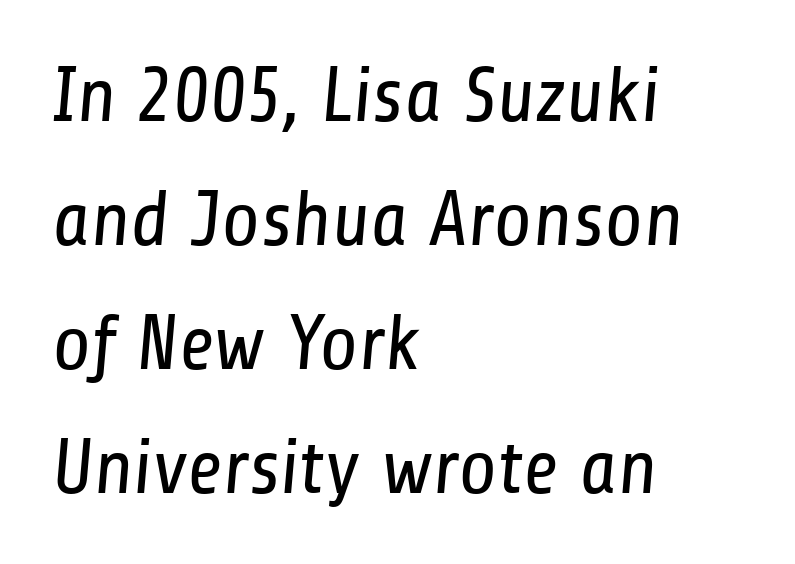
{"serif": "no", "bold": "no", "weight": "regular", "width": "condensed", "stroke_contrast": "low", "x_height": "medium", "monospaced": "no", "underline": "no", "align": "left", "line_spacing": "normal", "line_spacing_ratio": 1.59, "letter_spacing": "normal", "letter_spacing_em": 0.0, "glyph_px": 78}
